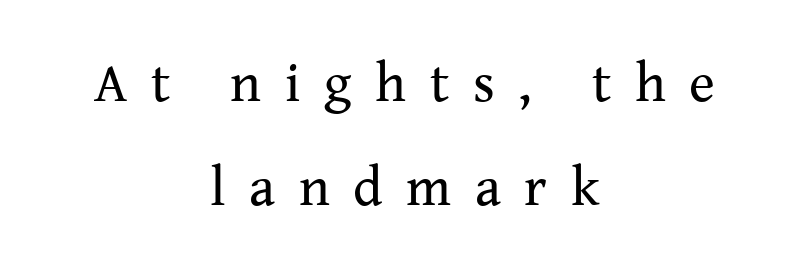
{"serif": "yes", "italic": "no", "bold": "no", "weight": "regular", "width": "normal", "stroke_contrast": "medium", "x_height": "medium", "monospaced": "no", "underline": "no", "align": "center", "line_spacing_ratio": 1.89, "letter_spacing": "wide", "letter_spacing_em": 0.43, "glyph_px": 55}
